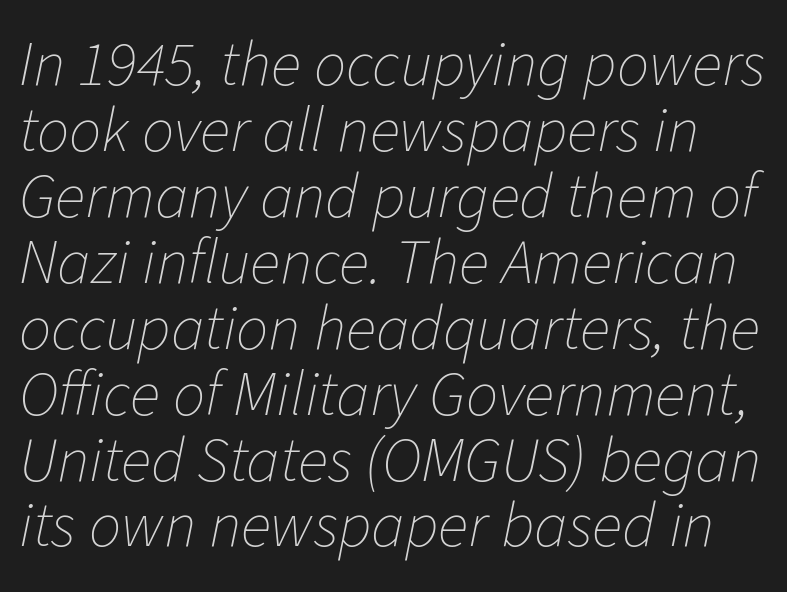
The image shows 64 px thin type, italic (leaning right); set tight line spacing (1.03x), normal letter spacing, not underlined; low stroke contrast and a medium x-height.
